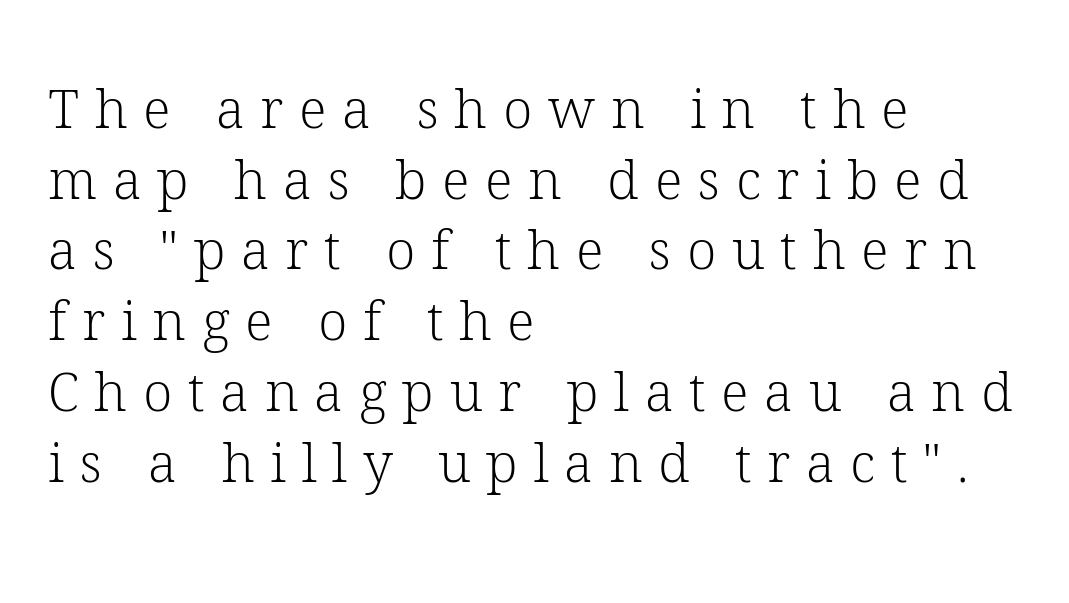
The rendering inserts visible extra space after every character. Leftover space on each line is placed entirely after the last word. Line spacing here is normal. Letterform terminals end in serifs throughout the passage.
